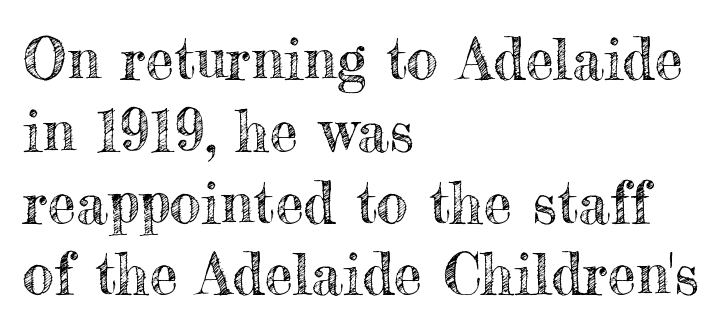
{"italic": "no", "width": "normal", "x_height": "small", "monospaced": "no", "underline": "no", "align": "left", "line_spacing": "normal", "line_spacing_ratio": 1.26, "letter_spacing": "normal", "letter_spacing_em": 0.0, "glyph_px": 57}
